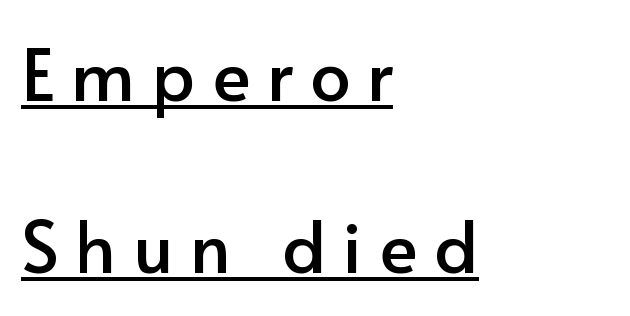
The image shows 72 px sans-serif type, upright; set left-aligned, loose line spacing (2.39x), unusually wide letter spacing (+0.23 em), underlined; low stroke contrast and a small x-height.
